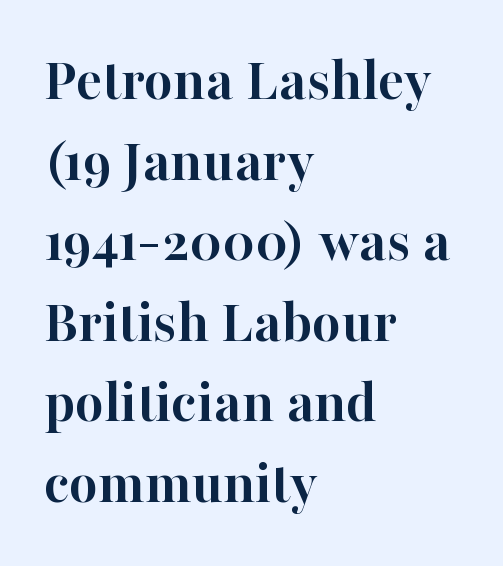
Q: Is the text bold? A: Yes.
Q: Is the text italic (slanted)? A: No, it is upright.
Q: Is the typeface a serif or a sans-serif typeface? A: Serif.
Q: Is the text underlined? A: No.
Q: How is the paragraph aligned? A: Left-aligned.
Q: Is the spacing between letters normal or unusually wide? A: Normal.
Q: Is the spacing between lines tight, normal or loose? A: Normal.
Q: Width (condensed, normal, or wide)? A: Normal.
Q: Stroke contrast? A: High.
Q: x-height? A: Medium.
Q: Monospaced? A: No.
